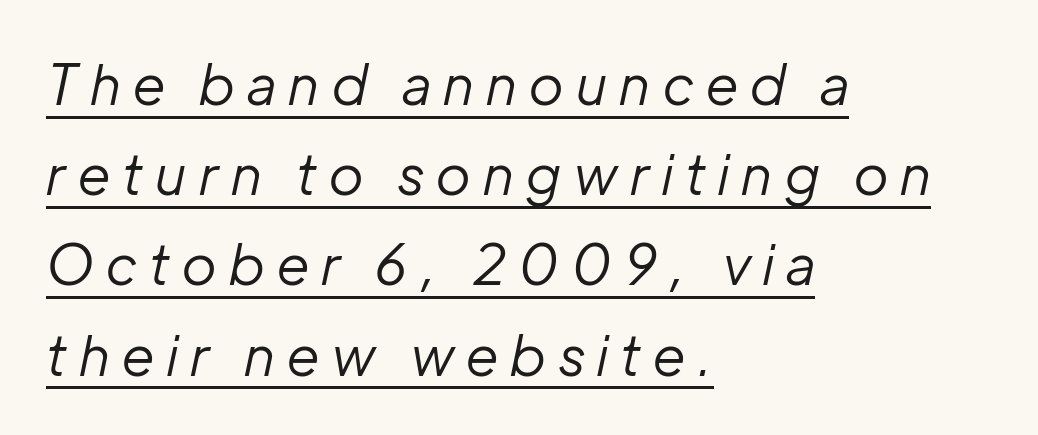
{"italic": "yes", "lean": "right", "slant_degrees": 12, "bold": "no", "weight": "regular", "width": "normal", "stroke_contrast": "low", "x_height": "medium", "monospaced": "no", "underline": "yes", "align": "left", "line_spacing": "normal", "line_spacing_ratio": 1.64, "letter_spacing": "wide", "letter_spacing_em": 0.23, "glyph_px": 55}
